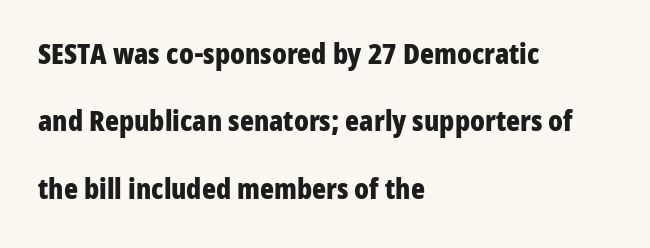
Q: Is the text bold? A: Yes.
Q: Is the text italic (slanted)? A: No, it is upright.
Q: Is the typeface a serif or a sans-serif typeface? A: Sans-serif.
Q: Is the text underlined? A: No.
Q: How is the paragraph aligned? A: Left-aligned.
Q: Is the spacing between letters normal or unusually wide? A: Normal.
Q: Is the spacing between lines tight, normal or loose? A: Loose.
Q: Width (condensed, normal, or wide)? A: Condensed.
Q: Stroke contrast? A: Low.
Q: x-height? A: Medium.
Q: Monospaced? A: No.
